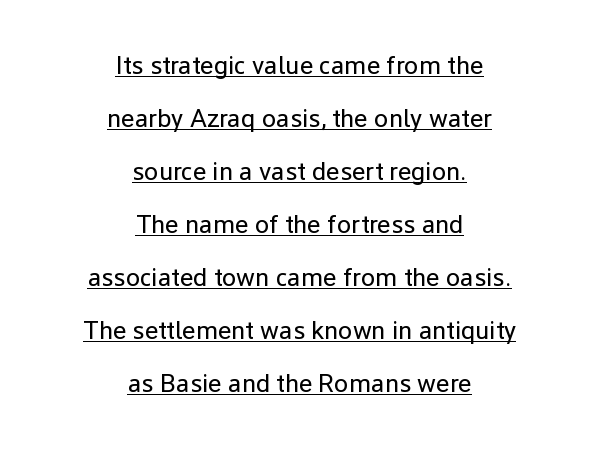
Q: Is the text bold? A: No.
Q: Is the text italic (slanted)? A: No, it is upright.
Q: Is the text underlined? A: Yes.
Q: How is the paragraph aligned? A: Centered.
Q: Is the spacing between letters normal or unusually wide? A: Normal.
Q: Is the spacing between lines tight, normal or loose? A: Loose.
